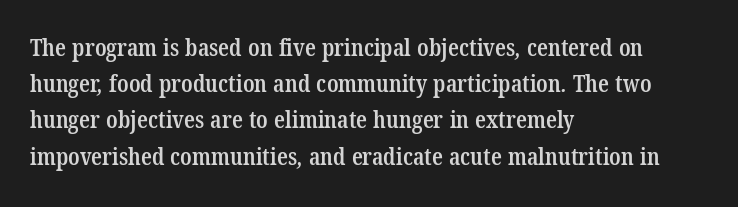
Honestly, there is no underline to notice here at all. Does extra space separate the letters? No, they use regular spacing. The setting favours the left margin, as ordinary paragraphs usually do. A fair bit of extra ink — the face is semibold, not bold. Normally led — the rows are evenly, conventionally spaced.
